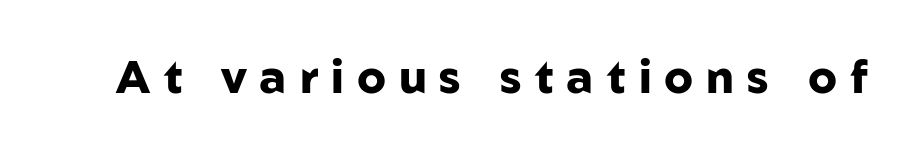
The image shows 45 px heavy sans-serif type, upright; set unusually wide letter spacing (+0.29 em), not underlined; low stroke contrast and a medium x-height.
